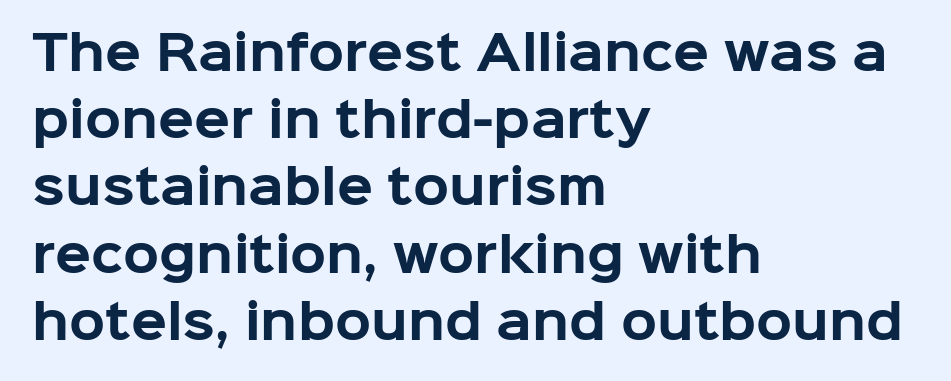
The image shows 47 px bold sans-serif type, upright; set left-aligned, normal line spacing (1.43x), normal letter spacing, not underlined; low stroke contrast and a medium x-height.
